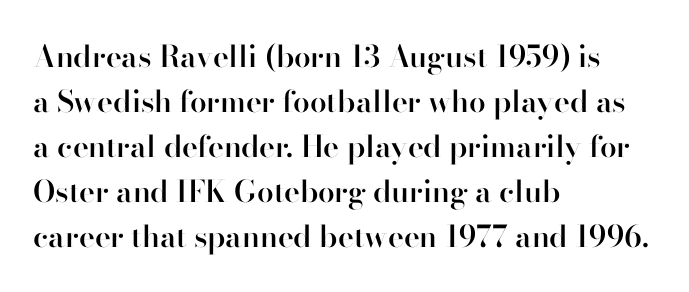
{"serif": "no", "italic": "no", "bold": "semi", "weight": "semibold", "width": "normal", "stroke_contrast": "high", "x_height": "small", "monospaced": "no", "underline": "no", "align": "left", "line_spacing": "normal", "line_spacing_ratio": 1.5, "letter_spacing": "normal", "letter_spacing_em": 0.0, "glyph_px": 30}
